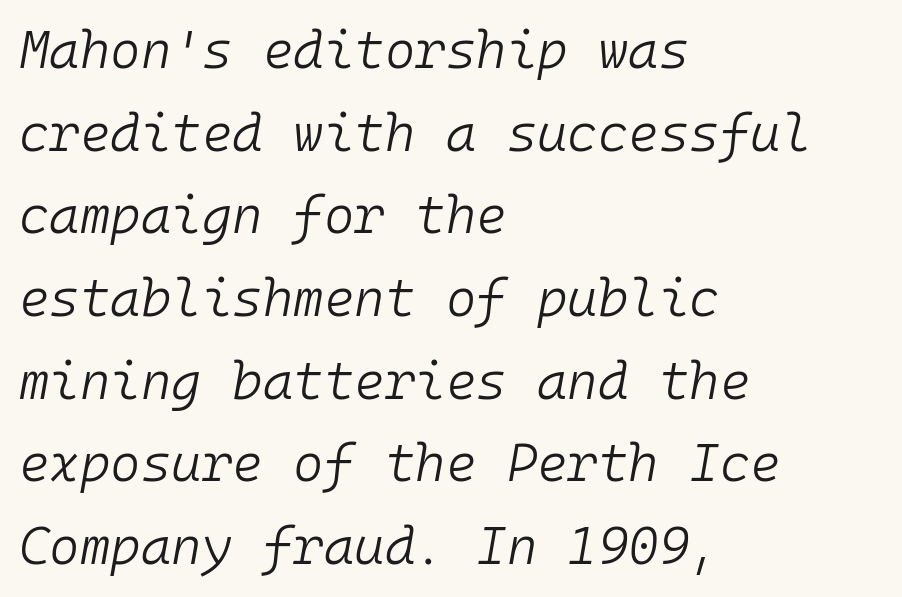
Yep, that's italic — everything's leaning. The typesetter chose a ragged-right arrangement here. Summary of vertical rhythm: regular, with standard interline spacing. Is this a heavy cut? Hardly; it is regular or lighter. You could count columns in this text — the font is strictly monospaced. Nobody touched the tracking dial on this one.
